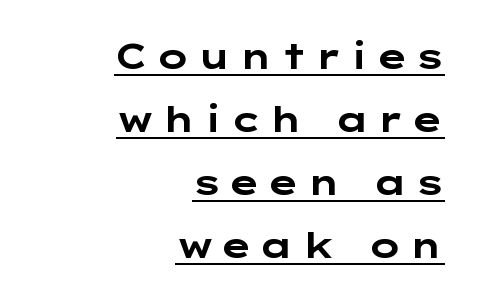
The image shows 35 px bold, wide sans-serif type, upright; set right-aligned, line spacing 1.8x, underlined; low stroke contrast and a medium x-height.
